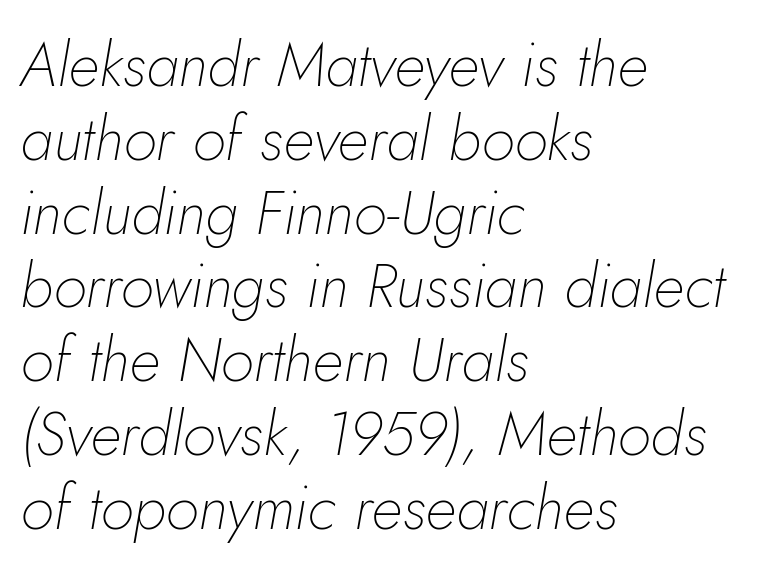
Observe the ordinary spacing: letters are neighbours, not strangers. Each line starts at the same left margin while the right side varies. Character widths vary here, with narrow letters taking less room than wide ones. Heft: none added — not bold.
